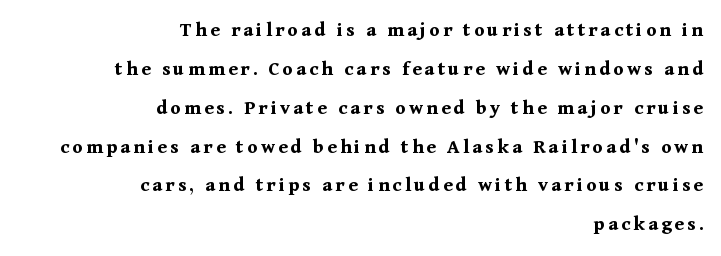
Honestly, there is no underline to notice here at all. Style check: upright. Right-aligned paragraph, ragged on the left. The passage shown is emphatically bold.
